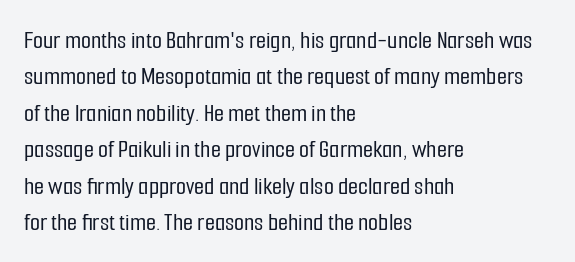
{"italic": "no", "underline": "no", "align": "left", "line_spacing": "normal", "line_spacing_ratio": 1.4, "letter_spacing": "normal", "letter_spacing_em": 0.0, "glyph_px": 26}
